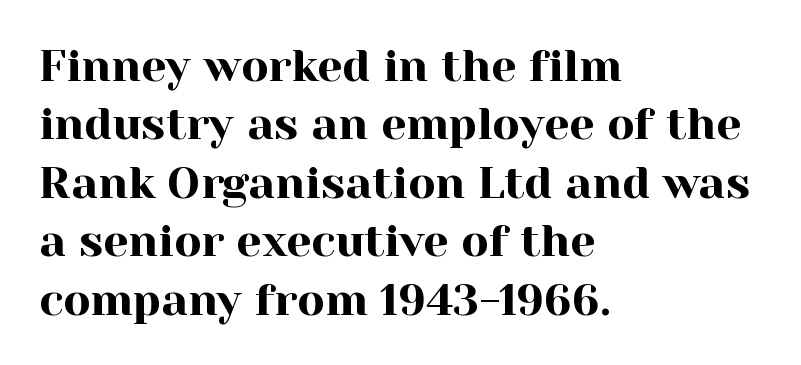
Is the block centered? No — it sits flush against the left margin. A roman cut, with each character standing at attention. Underline: absent. The horizontal fit of the characters is conventional and even. Yep, those are serifs on the letters. Baseline-to-baseline distance is the conventional proportion of letter height.
